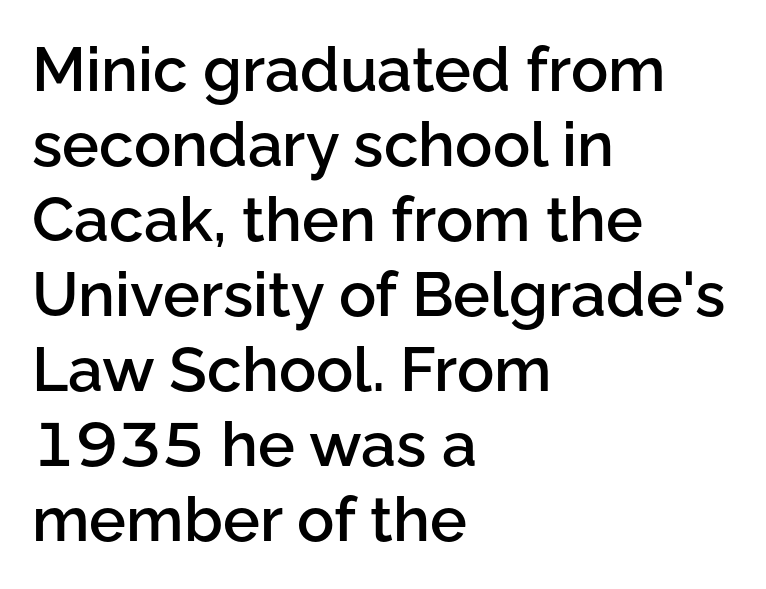
These words are printed semibold, heavier than regular yet not bold. Has an underline been added? It has not. The lines in this sample share a left origin and differ only in where they stop. Every stem runs plumb, perpendicular to the baseline. The passage shown is typed in a proportional face where columns would drift.
